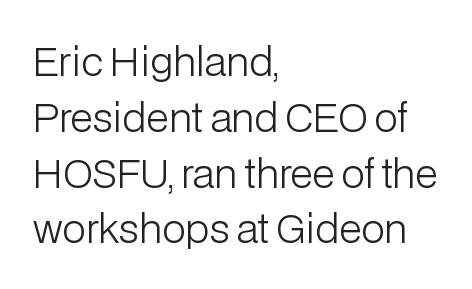
{"serif": "no", "italic": "no", "bold": "no", "weight": "light", "width": "normal", "stroke_contrast": "low", "x_height": "medium", "monospaced": "no", "underline": "no", "align": "left", "line_spacing": "normal", "line_spacing_ratio": 1.43, "letter_spacing": "normal", "letter_spacing_em": 0.0, "glyph_px": 39}
